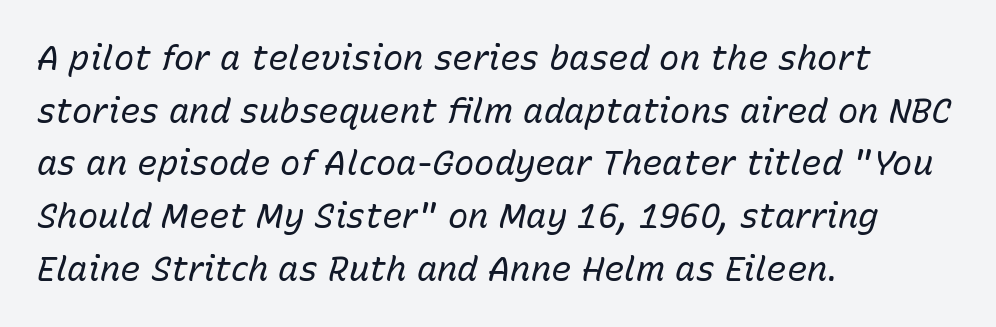
{"italic": "yes", "lean": "right", "slant_degrees": 15, "bold": "no", "weight": "regular", "width": "normal", "stroke_contrast": "low", "x_height": "medium", "monospaced": "no", "underline": "no", "align": "left", "line_spacing": "normal", "line_spacing_ratio": 1.55, "letter_spacing": "normal", "letter_spacing_em": 0.0, "glyph_px": 34}
